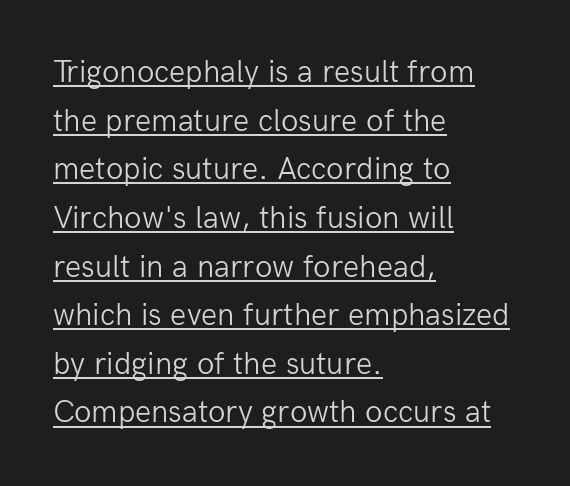
{"serif": "no", "italic": "no", "bold": "no", "weight": "light", "width": "normal", "stroke_contrast": "low", "x_height": "medium", "monospaced": "no", "underline": "yes", "align": "left", "line_spacing": "normal", "line_spacing_ratio": 1.52, "letter_spacing": "normal", "letter_spacing_em": 0.0, "glyph_px": 32}
